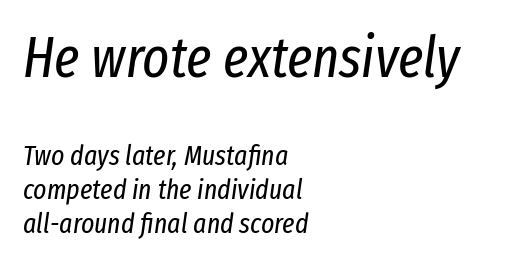
Does the copy run flush right? No — it runs flush left. Is this a fixed-width face? No — the glyphs have proportional, varying widths. The typeface has the unassuming heft of standard copy or less. The letters sit at their default tracking, neither squeezed nor spread. Italic: yes, the glyphs are oblique.
